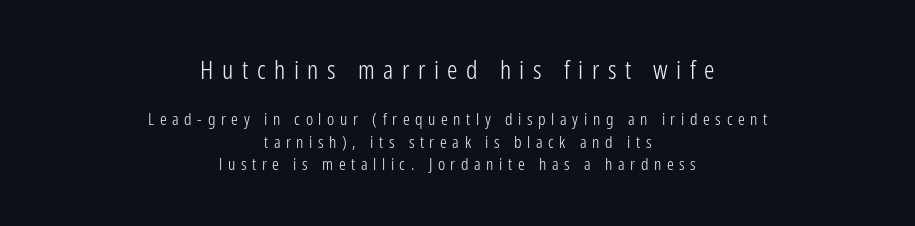
The rows are spaced the way most documents space them. Any mark beneath the type? The region is blank. Is the block centered? Yes — each line is placed symmetrically about the middle. A student would notice the top passage is typeset larger than what follows.
